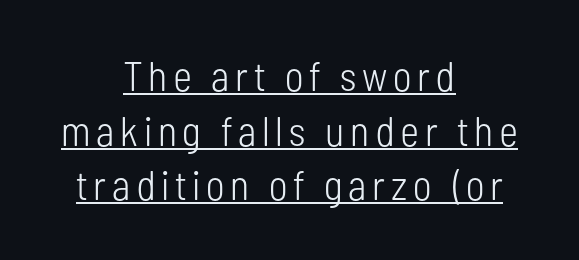
Q: Is the text bold? A: No.
Q: Is the text italic (slanted)? A: No, it is upright.
Q: Is the typeface a serif or a sans-serif typeface? A: Sans-serif.
Q: Is the text underlined? A: Yes.
Q: How is the paragraph aligned? A: Centered.
Q: Is the spacing between lines tight, normal or loose? A: Normal.
Q: Width (condensed, normal, or wide)? A: Condensed.
Q: Stroke contrast? A: Low.
Q: x-height? A: Medium.
Q: Monospaced? A: No.
